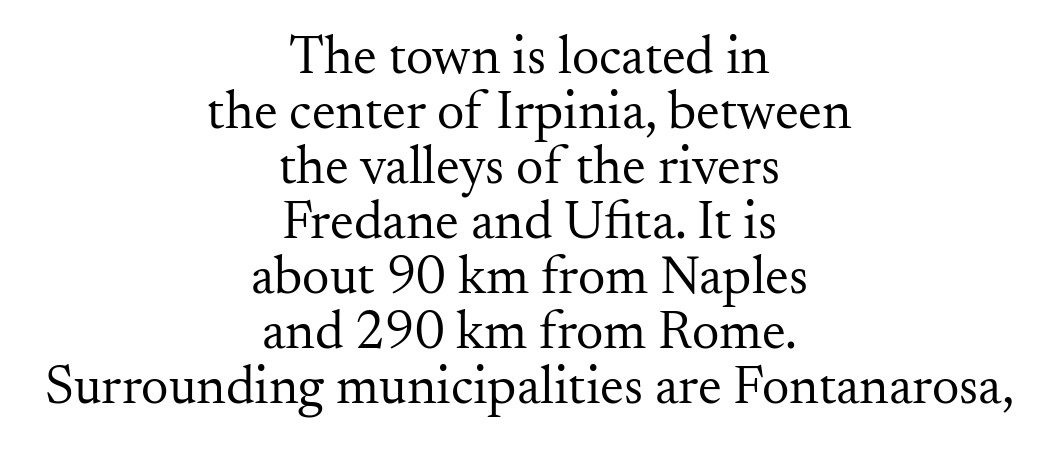
Teacher's note: observe the equal gaps on both sides — that is centered alignment. Quick note: not italic, upright. Whoever set this chose condensed vertical rhythm over breathing room. The line texture is even and compact thanks to regular tracking.
